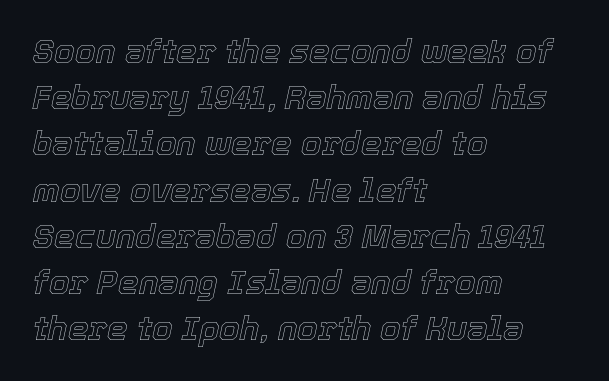
This rendering uses left alignment, leaving the right contour irregular. If you measured baseline to baseline, you'd find a middling distance. Only glyphs here, with clear space below each row. Looks like regular typesetting: each glyph gets only the width it needs. Short note: letters normally spaced. Compared with ordinary roman type, these characters are visibly tilted.
